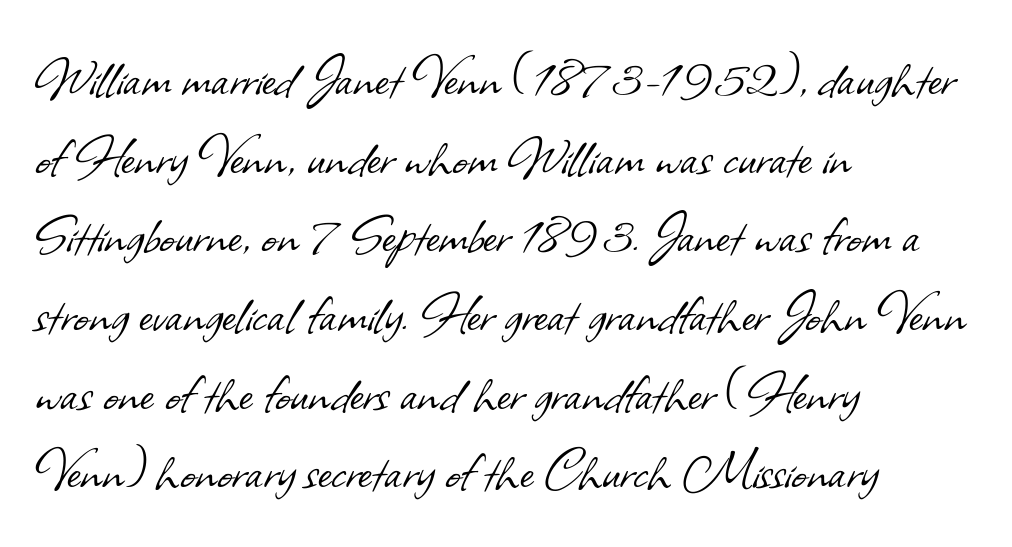
Here the glyphs are tracked normally, forming tight word shapes. This sample has the flowing, uneven cadence of proportional lettering. Weight: regular or lighter. The rendering anchors every line to the left-hand side. Check the space under the baseline: it is left empty. The passage shown is typeset with a sans-serif family.
